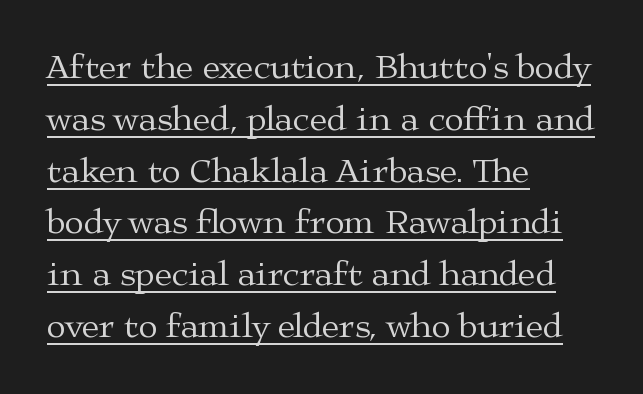
The image shows 35 px regular-weight, wide serif type, upright; set left-aligned, normal line spacing (1.48x), normal letter spacing, underlined; medium stroke contrast and a medium x-height.
